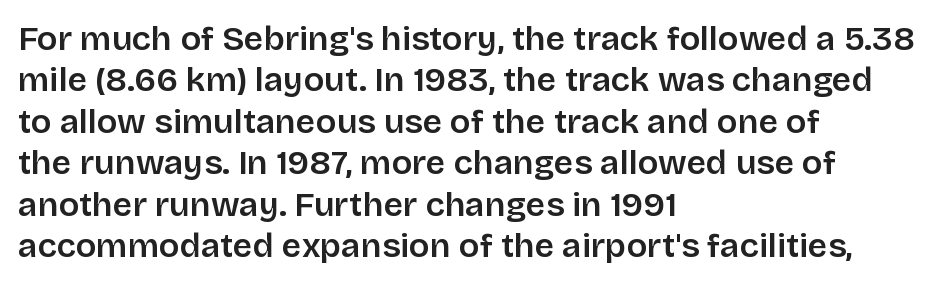
{"serif": "no", "italic": "no", "bold": "semi", "weight": "semibold", "width": "normal", "stroke_contrast": "low", "x_height": "large", "monospaced": "no", "underline": "no", "align": "left", "line_spacing_ratio": 1.22, "letter_spacing": "normal", "letter_spacing_em": 0.0, "glyph_px": 34}
